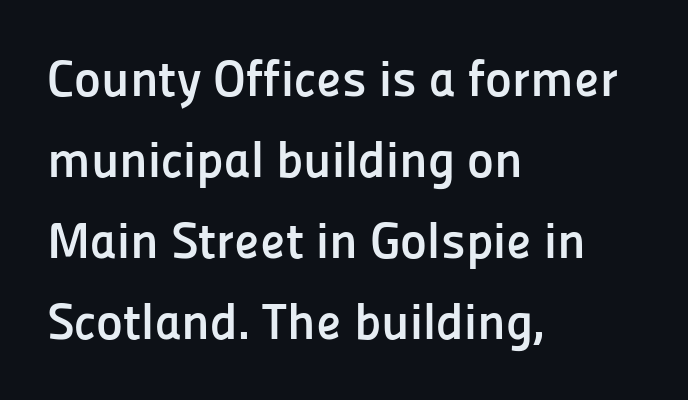
{"serif": "no", "italic": "no", "bold": "yes", "weight": "semibold", "width": "normal", "stroke_contrast": "low", "x_height": "medium", "monospaced": "no", "underline": "no", "align": "left", "line_spacing": "normal", "line_spacing_ratio": 1.59, "letter_spacing": "normal", "letter_spacing_em": 0.0, "glyph_px": 51}
